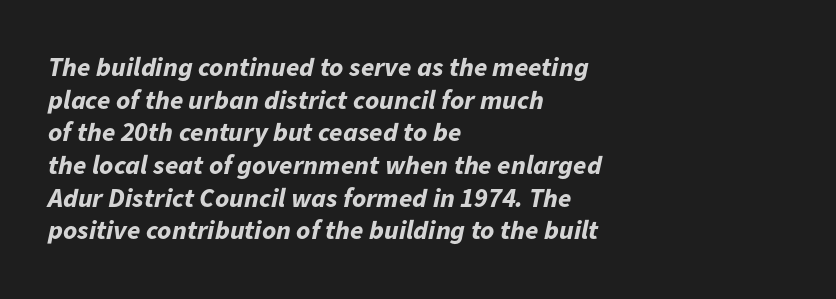
Q: Is the text bold? A: Yes.
Q: Is the text italic (slanted)? A: Yes, it leans right by about 11 degrees.
Q: Is the text underlined? A: No.
Q: How is the paragraph aligned? A: Left-aligned.
Q: Is the spacing between letters normal or unusually wide? A: Normal.
